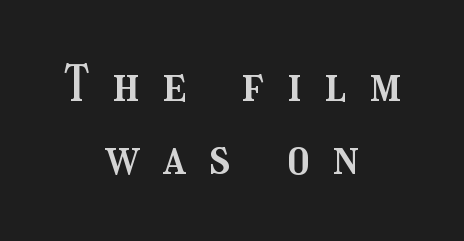
Q: Is the text italic (slanted)? A: No, it is upright.
Q: Is the text underlined? A: No.
Q: How is the paragraph aligned? A: Centered.
Q: Is the spacing between letters normal or unusually wide? A: Unusually wide.
Q: Is the spacing between lines tight, normal or loose? A: Normal.
Q: Width (condensed, normal, or wide)? A: Condensed.
Q: Stroke contrast? A: Medium.
Q: x-height? A: Medium.
Q: Monospaced? A: No.
